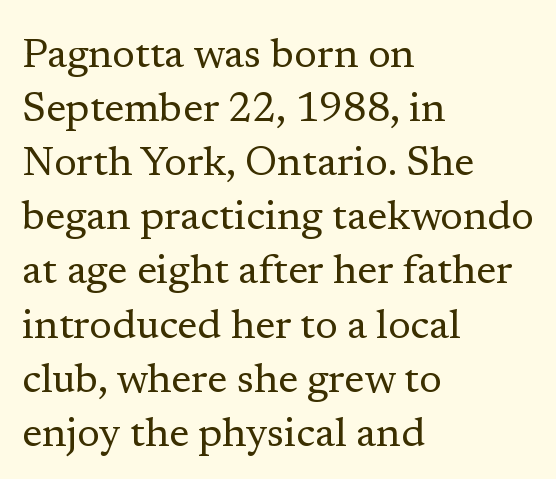
The image shows 41 px regular-weight serif type, upright; set left-aligned, normal line spacing (1.32x), normal letter spacing, not underlined; low stroke contrast and a medium x-height.
